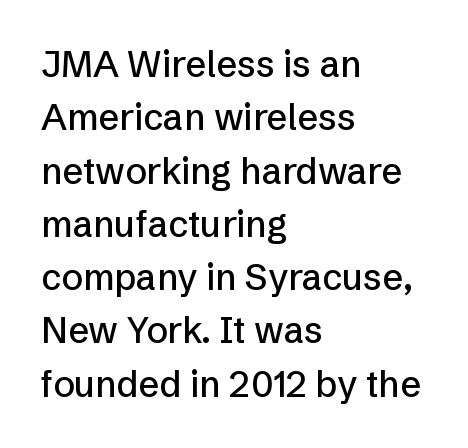
The image shows 36 px sans-serif type, upright; set left-aligned, normal line spacing (1.48x), normal letter spacing, not underlined; low stroke contrast and a medium x-height.
